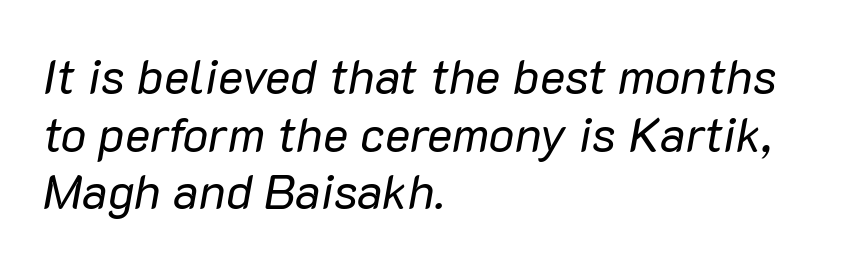
{"italic": "yes", "lean": "right", "slant_degrees": 10, "bold": "no", "weight": "regular", "width": "normal", "stroke_contrast": "low", "x_height": "medium", "monospaced": "no", "underline": "no", "align": "left", "line_spacing_ratio": 1.2, "letter_spacing": "normal", "letter_spacing_em": 0.0, "glyph_px": 48}
